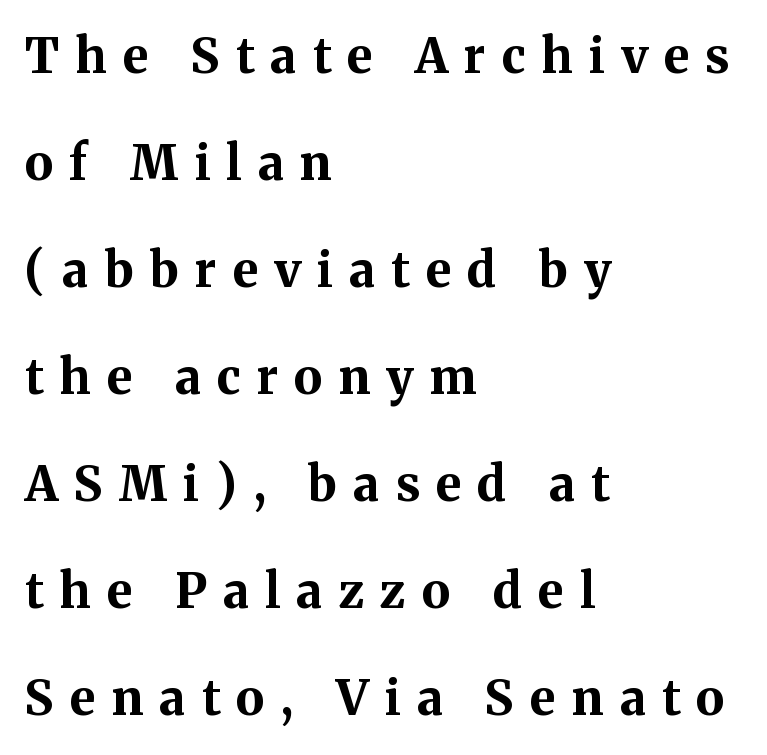
{"serif": "yes", "italic": "no", "bold": "yes", "weight": "bold", "width": "normal", "stroke_contrast": "medium", "x_height": "medium", "monospaced": "no", "underline": "no", "align": "left", "line_spacing": "loose", "line_spacing_ratio": 2.23, "letter_spacing": "wide", "letter_spacing_em": 0.34, "glyph_px": 48}
